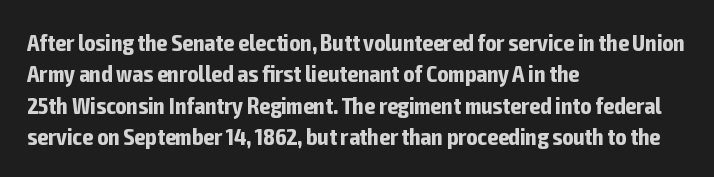
If you drew a line through each stem, it would be perfectly vertical. The face used here has the dense, thick strokes of a bold. All the whitespace from short lines collects on the right. Observe the ordinary spacing: letters are neighbours, not strangers. Rule under the text: the space is simply empty.
